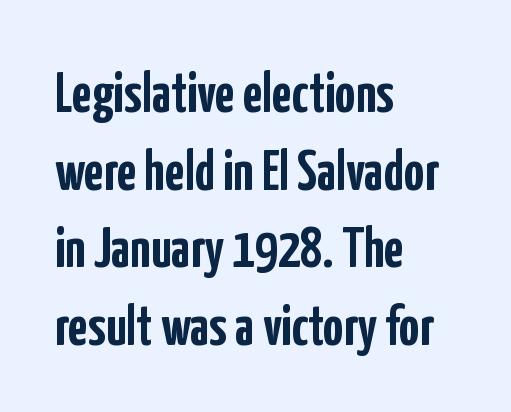
The image shows 57 px semibold, condensed sans-serif type, upright; set left-aligned, normal line spacing (1.36x), normal letter spacing, not underlined; low stroke contrast and a medium x-height.
